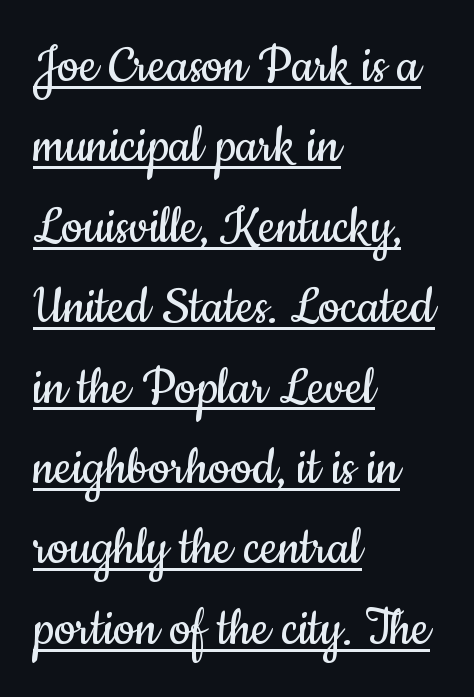
The image shows 60 px regular-weight, condensed sans-serif type; set left-aligned, normal line spacing (1.34x), normal letter spacing, underlined; low stroke contrast and a small x-height.
